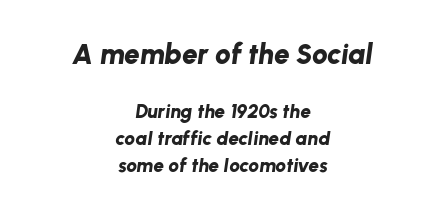
The image shows 28 px bold type, italic (leaning right); set centered, normal line spacing (1.42x), normal letter spacing, not underlined; the first (top) block is 1.47x larger; low stroke contrast and a medium x-height.
